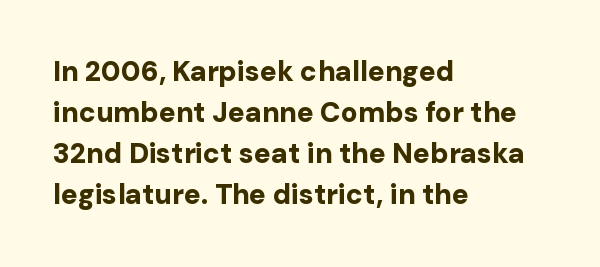
{"serif": "no", "italic": "no", "bold": "yes", "weight": "bold", "width": "normal", "stroke_contrast": "low", "x_height": "medium", "monospaced": "no", "underline": "no", "align": "left", "line_spacing": "normal", "line_spacing_ratio": 1.47, "letter_spacing": "normal", "letter_spacing_em": 0.0, "glyph_px": 28}
